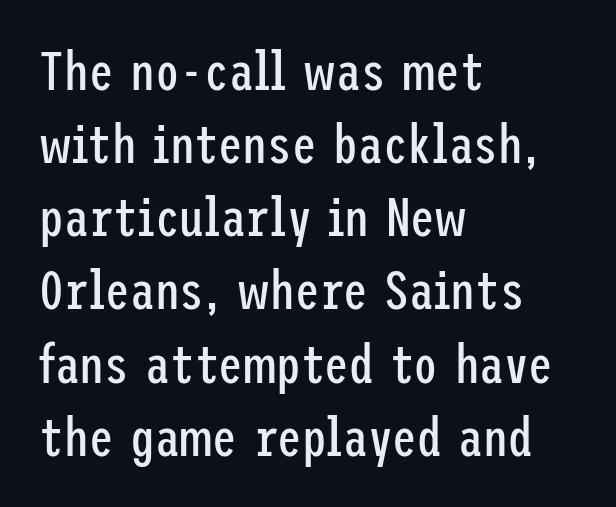
The image shows 55 px regular-weight, condensed sans-serif type, upright; set left-aligned, normal line spacing (1.33x), normal letter spacing, not underlined; low stroke contrast and a medium x-height.
